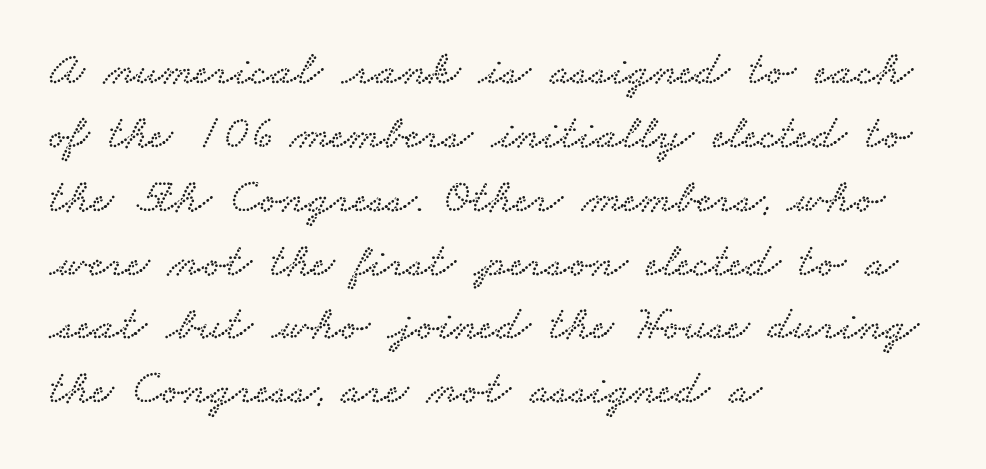
The rows are spaced the way most documents space them. The font family rendered here belongs to the serif group. The space beneath each line is pristine and unruled. Is this a fixed-width face? No — the glyphs have proportional, varying widths. Tracking here is standard; glyphs follow each other at the usual distance. The paragraph shown leans on its left margin.
